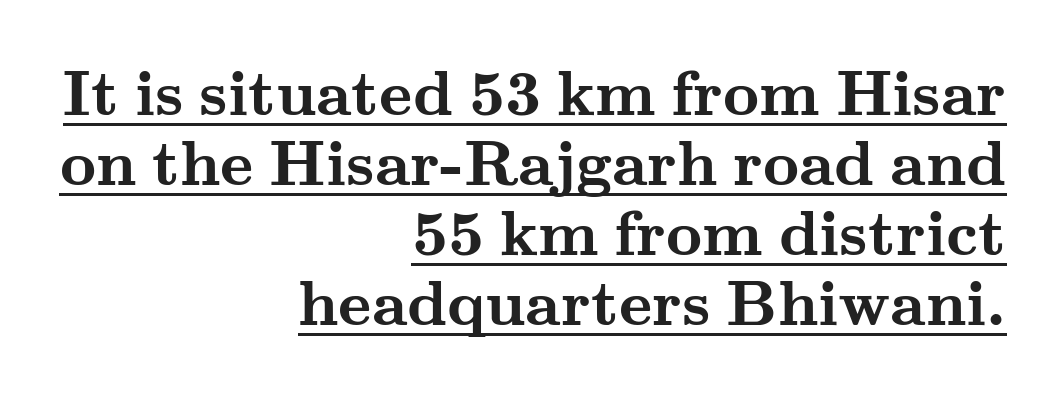
{"serif": "yes", "italic": "no", "bold": "yes", "weight": "semibold", "width": "wide", "stroke_contrast": "medium", "x_height": "small", "monospaced": "no", "underline": "yes", "align": "right", "line_spacing": "tight", "line_spacing_ratio": 1.11, "letter_spacing": "normal", "letter_spacing_em": 0.0, "glyph_px": 63}
